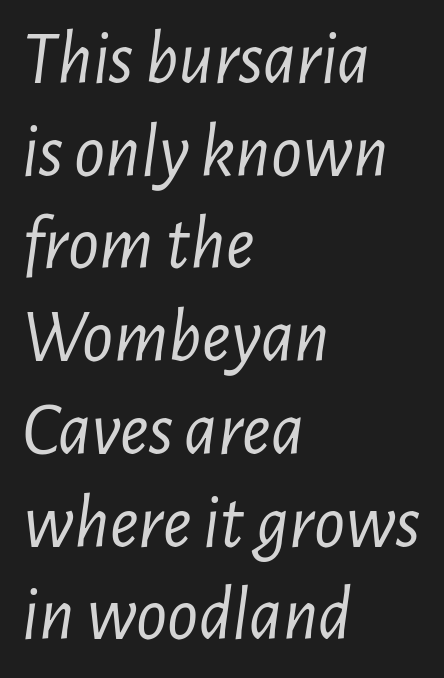
The characters are drawn with everyday or finer stroke widths. Tracking value appears to be zero — textbook default spacing. The compositor pushed each line to the left boundary. Varying glyph widths throughout — classic text-font behaviour. Compared with ordinary roman type, these characters are visibly tilted. A clean baseline with only descenders dipping below it.
